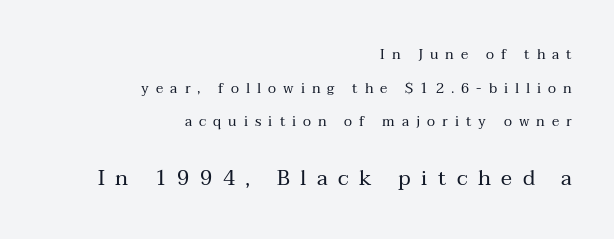
The image shows 21 px text type, upright; set right-aligned, loose line spacing (2.4x), unusually wide letter spacing (+0.5 em), not underlined; the second (bottom) block is 1.5x larger.
